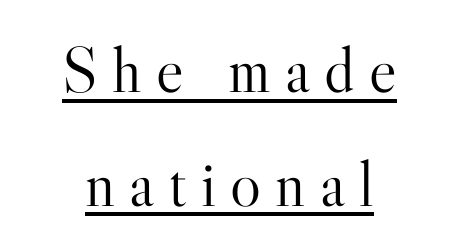
The image shows 65 px light serif type, upright; set centered, line spacing 1.75x, unusually wide letter spacing (+0.22 em), underlined; high stroke contrast and a small x-height.
